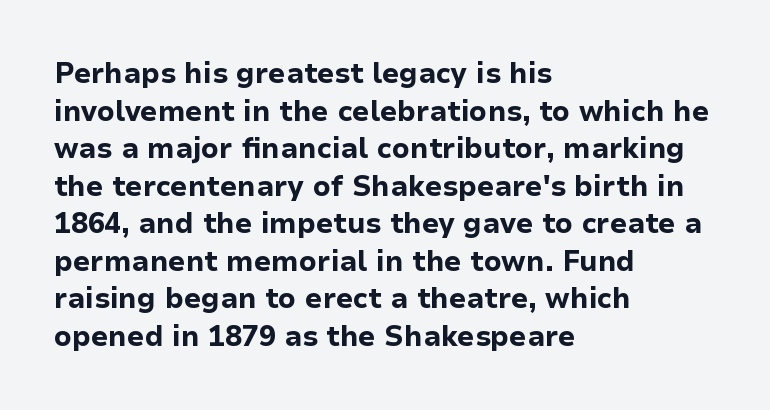
The foot of each line stays bare and open. The text was rendered using a sans face with plain stroke endings. The letters advance in unequal steps, a hallmark of proportional type. Casual observation: everything's shoved over to the left. Regarding leading, the lines here are spaced in the standard way. Nope, not italic — everything's standing straight.
